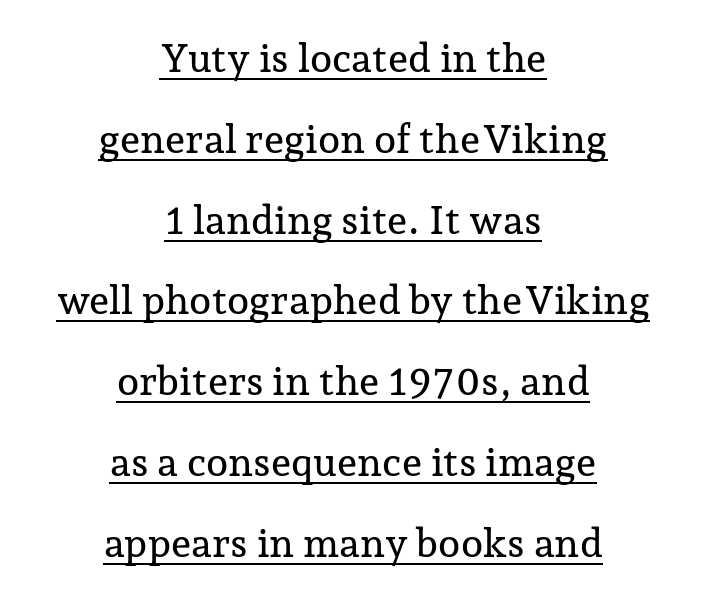
Q: Is the text italic (slanted)? A: No, it is upright.
Q: Is the typeface a serif or a sans-serif typeface? A: Serif.
Q: Is the text underlined? A: Yes.
Q: How is the paragraph aligned? A: Centered.
Q: Is the spacing between letters normal or unusually wide? A: Normal.
Q: Is the spacing between lines tight, normal or loose? A: Loose.
Q: Width (condensed, normal, or wide)? A: Normal.
Q: Stroke contrast? A: Low.
Q: x-height? A: Medium.
Q: Monospaced? A: No.
